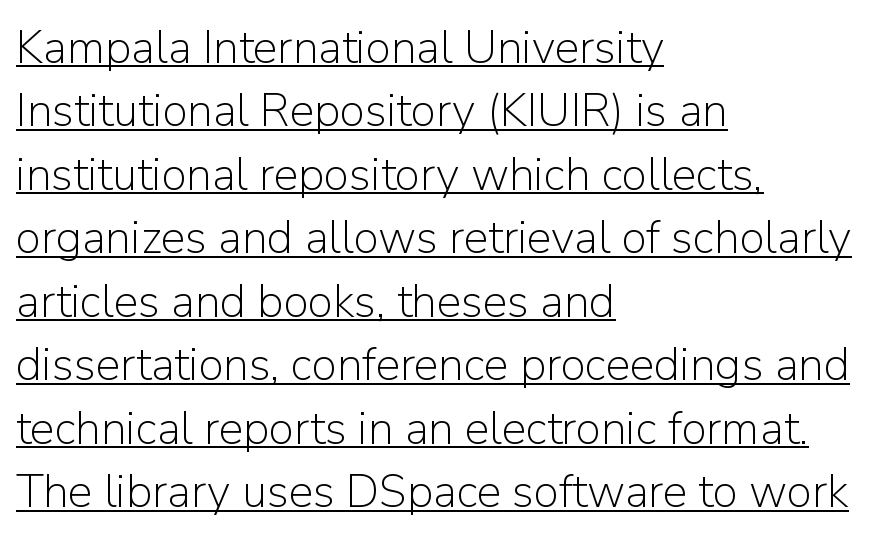
The image shows 46 px light sans-serif type, upright; set left-aligned, normal line spacing (1.38x), normal letter spacing, underlined; low stroke contrast and a medium x-height.
